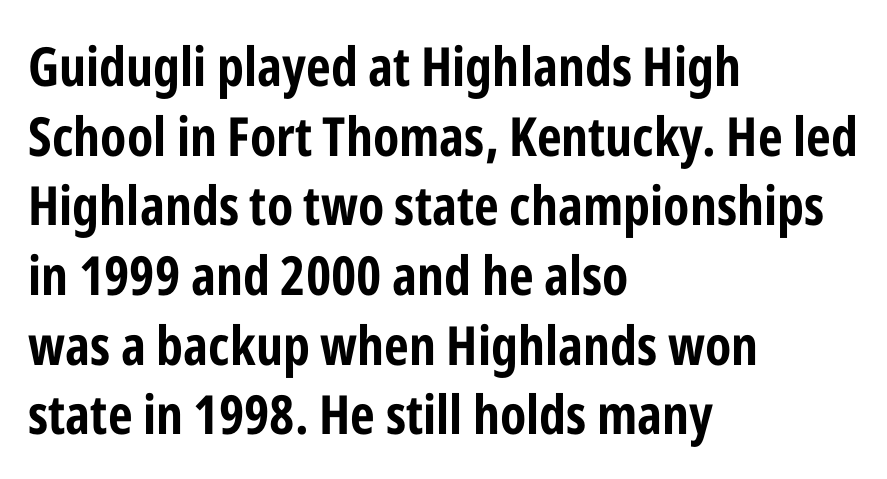
{"serif": "no", "italic": "no", "bold": "yes", "weight": "bold", "width": "condensed", "stroke_contrast": "low", "x_height": "medium", "monospaced": "no", "underline": "no", "align": "left", "line_spacing": "normal", "line_spacing_ratio": 1.29, "letter_spacing": "normal", "letter_spacing_em": 0.0, "glyph_px": 54}
